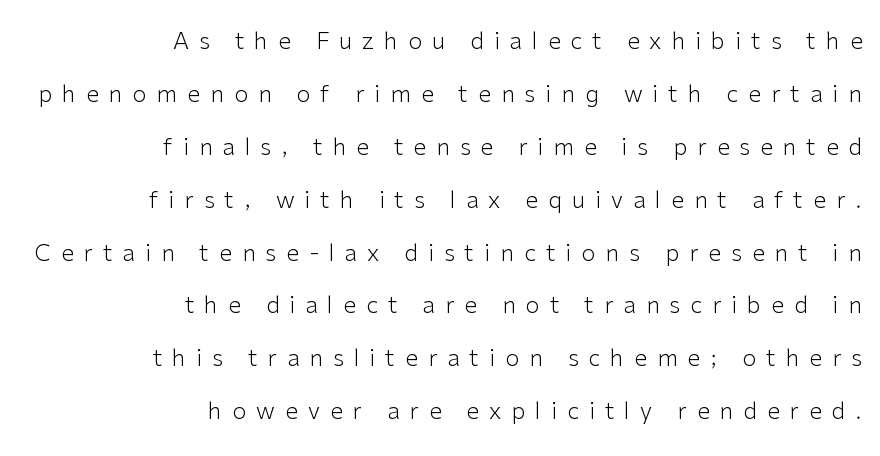
{"italic": "no", "bold": "no", "underline": "no", "align": "right", "line_spacing": "loose", "line_spacing_ratio": 2.3, "letter_spacing": "wide", "letter_spacing_em": 0.44, "glyph_px": 23}
